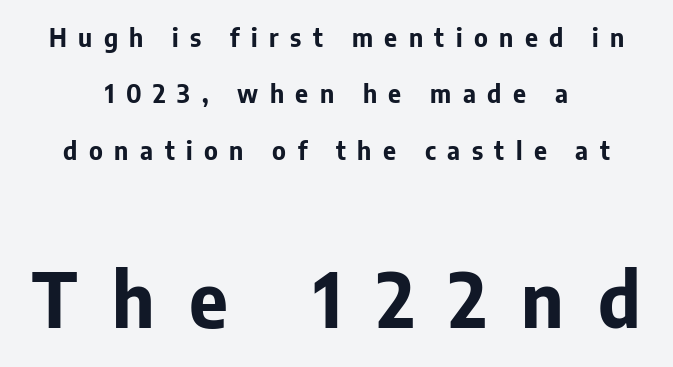
Q: Is the text bold? A: Yes.
Q: Is the text italic (slanted)? A: No, it is upright.
Q: Is the typeface a serif or a sans-serif typeface? A: Sans-serif.
Q: Is the text underlined? A: No.
Q: How is the paragraph aligned? A: Centered.
Q: Is the spacing between letters normal or unusually wide? A: Unusually wide.
Q: Is the spacing between lines tight, normal or loose? A: Loose.
Q: Which block of text is set in a larger size, the first (top) or the second (bottom)? A: The second (bottom) one.
Q: Width (condensed, normal, or wide)? A: Normal.
Q: Stroke contrast? A: Low.
Q: x-height? A: Medium.
Q: Monospaced? A: No.
